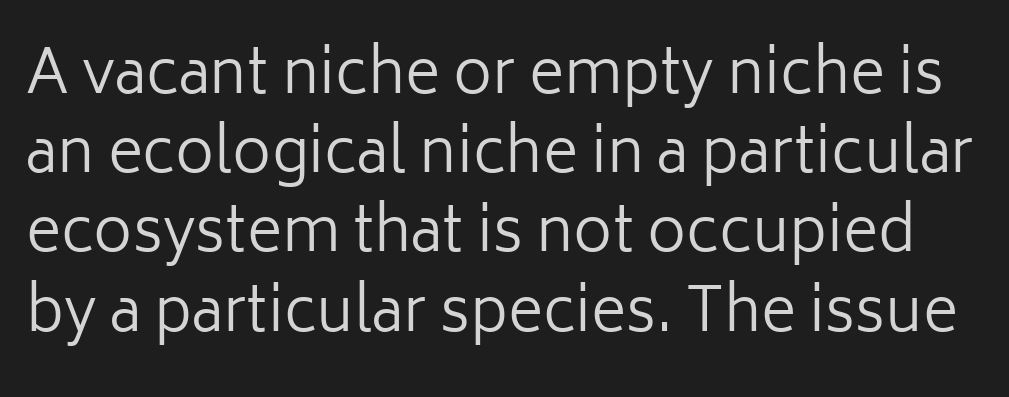
Q: Is the text bold? A: No.
Q: Is the text italic (slanted)? A: No, it is upright.
Q: Is the typeface a serif or a sans-serif typeface? A: Sans-serif.
Q: Is the text underlined? A: No.
Q: Is the spacing between letters normal or unusually wide? A: Normal.
Q: Is the spacing between lines tight, normal or loose? A: Normal.
Q: Width (condensed, normal, or wide)? A: Normal.
Q: Stroke contrast? A: Low.
Q: x-height? A: Medium.
Q: Monospaced? A: No.
